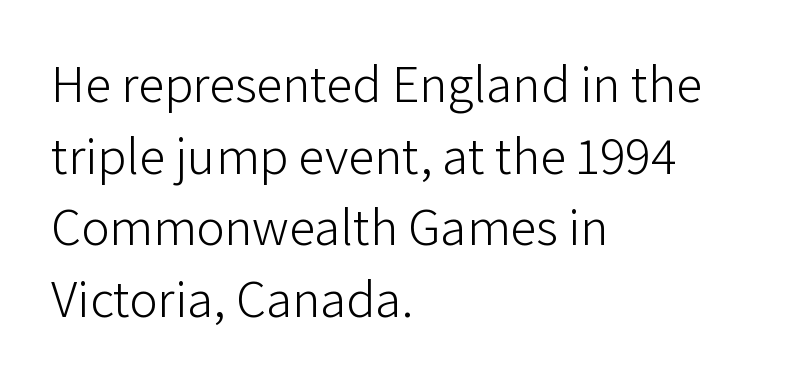
Q: Is the text bold? A: No.
Q: Is the text italic (slanted)? A: No, it is upright.
Q: Is the typeface a serif or a sans-serif typeface? A: Sans-serif.
Q: Is the text underlined? A: No.
Q: How is the paragraph aligned? A: Left-aligned.
Q: Is the spacing between letters normal or unusually wide? A: Normal.
Q: Is the spacing between lines tight, normal or loose? A: Normal.
Q: Width (condensed, normal, or wide)? A: Normal.
Q: Stroke contrast? A: Low.
Q: x-height? A: Medium.
Q: Monospaced? A: No.
